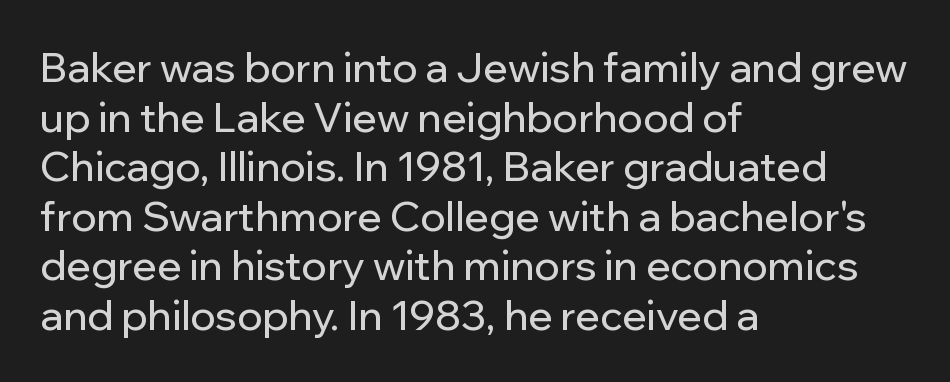
The image shows 41 px sans-serif type, upright; set left-aligned, line spacing 1.21x, normal letter spacing, not underlined; low stroke contrast and a medium x-height.
